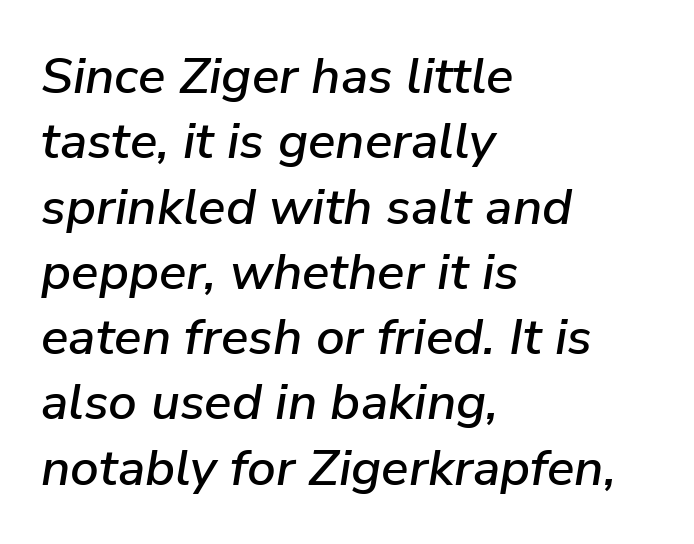
Each row of text sits above clean, open space. The passage shown is typed in a proportional face where columns would drift. The whole block is typeset with a tilt. Reading down the column, the eye jumps a familiar distance to each next line. Look at the tracking — it's just the regular setting, nothing added. These lines are set flush left with a ragged right edge.
